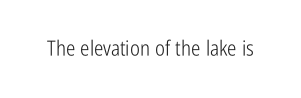
{"italic": "no", "bold": "no", "underline": "no", "letter_spacing": "normal", "letter_spacing_em": 0.0, "glyph_px": 21}
